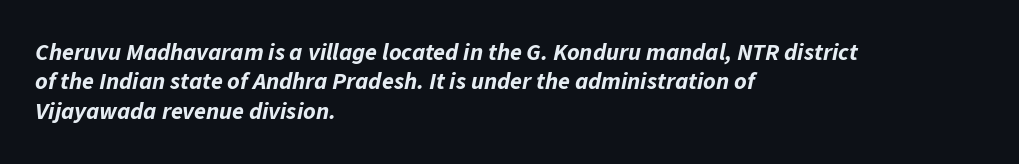
{"italic": "yes", "lean": "right", "slant_degrees": 11, "bold": "yes", "underline": "no", "align": "left", "line_spacing_ratio": 1.22, "letter_spacing": "normal", "letter_spacing_em": 0.0, "glyph_px": 24}
